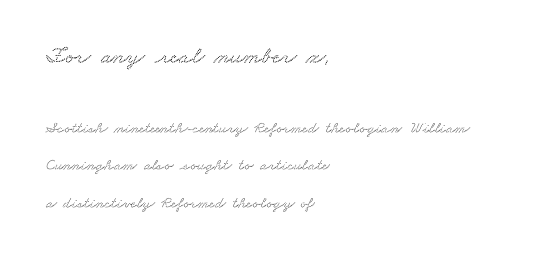
{"underline": "no", "align": "left", "line_spacing": "loose", "line_spacing_ratio": 2.33, "letter_spacing": "normal", "letter_spacing_em": 0.0, "larger_block": "first", "size_ratio": 1.5, "glyph_px": 24}
